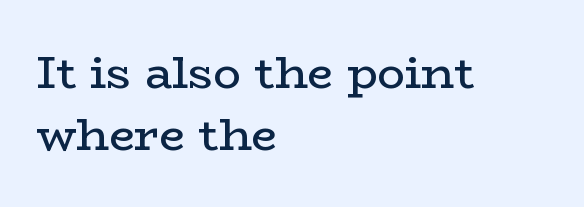
The image shows 46 px regular-weight, wide serif type, upright; set left-aligned, normal line spacing (1.35x), normal letter spacing, not underlined; low stroke contrast and a medium x-height.
